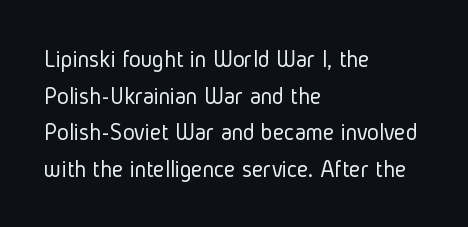
Weight: in the light-to-regular range. In CSS terms this would be text-align: left. The letters stand straight up with perfectly vertical stems. Each new line begins a customary step beneath the previous one. Characters follow at the spacing the type designer built in.
